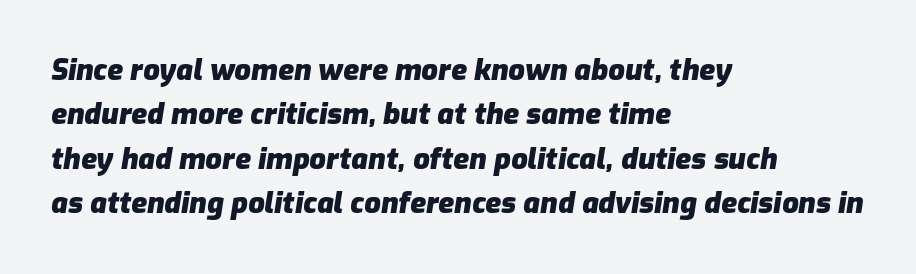
Looking at the ascenders, they clearly lean. Short note: letters normally spaced. Descenders hang freely into open space. Is this a fixed-width face? No — the glyphs have proportional, varying widths. These lines carry a lot of weight — the face is fully bold.
